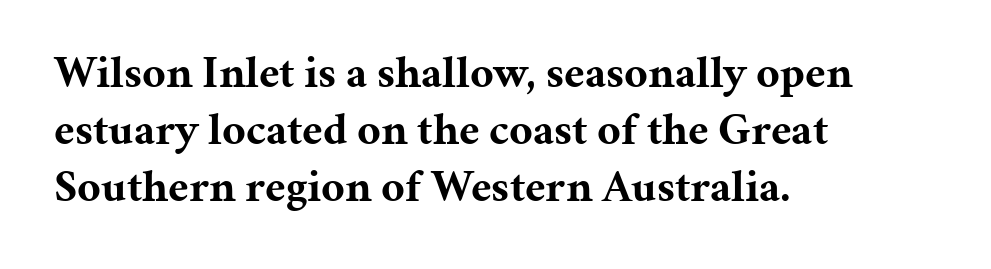
I'd call this a serif setting — the letters wear small feet. Observe the ordinary spacing: letters are neighbours, not strangers. Vertically, the passage feels balanced, rows spaced as you'd expect. Proportional: the letters do not fall into vertical columns.
